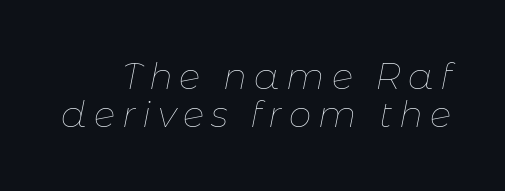
The passage shown stacks its lines with hardly any gap. Each letter keeps its own natural width here, so spacing adapts to shape. No extra ink here — the face is not bold. A clean baseline with only descenders dipping below it. Italic? Definitely — the glyphs are oblique.
